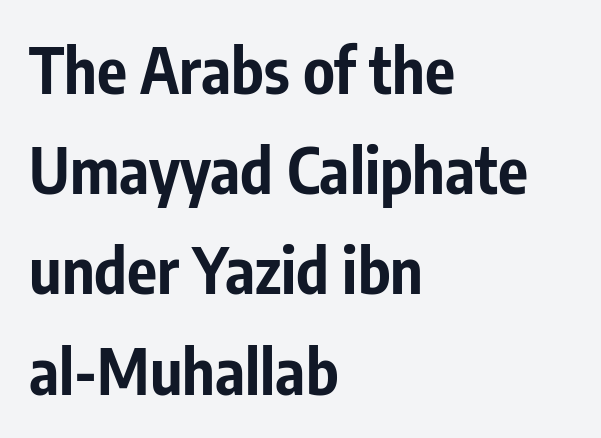
{"serif": "no", "italic": "no", "bold": "yes", "weight": "bold", "width": "condensed", "stroke_contrast": "low", "x_height": "medium", "monospaced": "no", "underline": "no", "align": "left", "line_spacing": "normal", "line_spacing_ratio": 1.59, "letter_spacing": "normal", "letter_spacing_em": 0.0, "glyph_px": 63}
